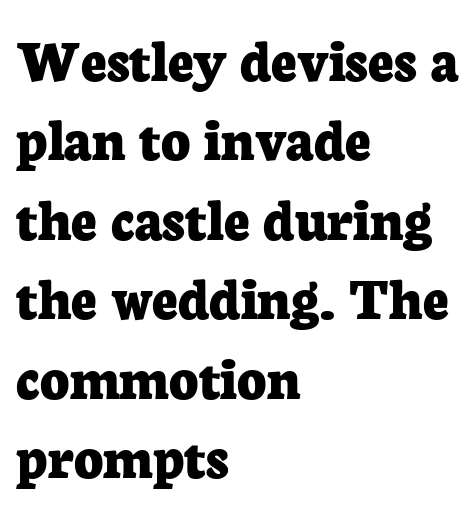
Vertical spacing — default. Typeset ragged right — the left edge is the straight one. A serif font was chosen for this passage. Looks like regular typesetting: each glyph gets only the width it needs.
